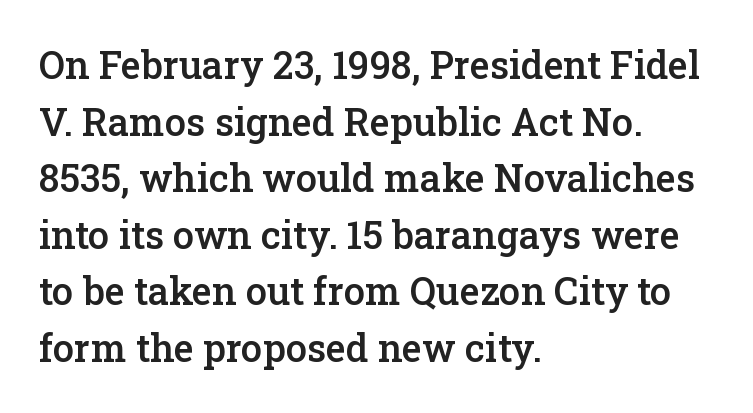
The image shows 38 px semibold serif type, upright; set left-aligned, normal line spacing (1.49x), normal letter spacing, not underlined; low stroke contrast and a medium x-height.
